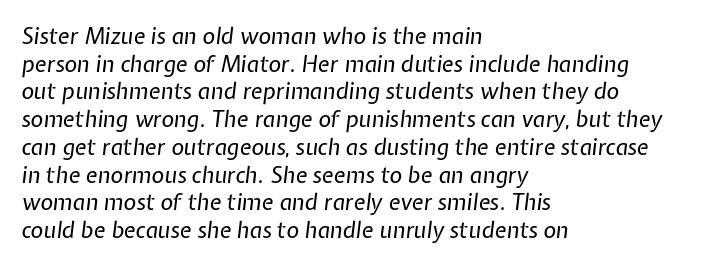
Q: Is the text bold? A: No.
Q: Is the text italic (slanted)? A: Yes, it leans right by about 7 degrees.
Q: Is the text underlined? A: No.
Q: How is the paragraph aligned? A: Left-aligned.
Q: Is the spacing between letters normal or unusually wide? A: Normal.
Q: Is the spacing between lines tight, normal or loose? A: Normal.
